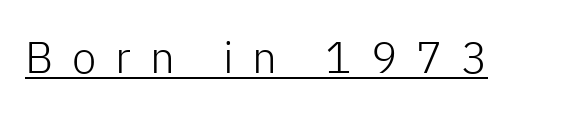
{"serif": "no", "italic": "no", "bold": "no", "weight": "light", "width": "normal", "stroke_contrast": "low", "x_height": "medium", "monospaced": "no", "underline": "yes", "letter_spacing": "wide", "letter_spacing_em": 0.43, "glyph_px": 44}
